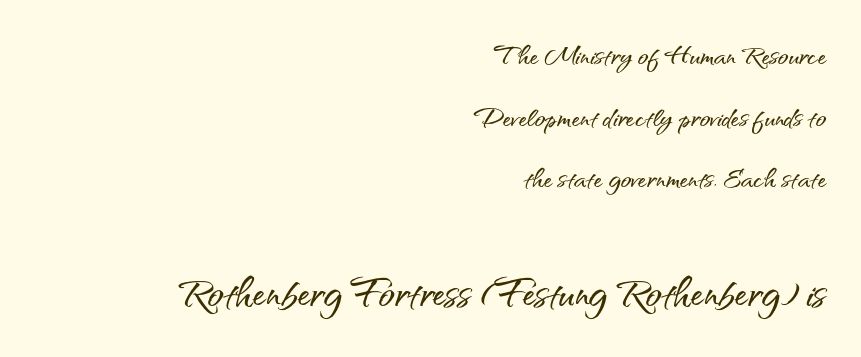
All the whitespace from short lines collects on the left. Size contrast runs from small at the top to large at the bottom. The words here are not underlined. Inter-character spacing is left at the font's built-in metrics.
